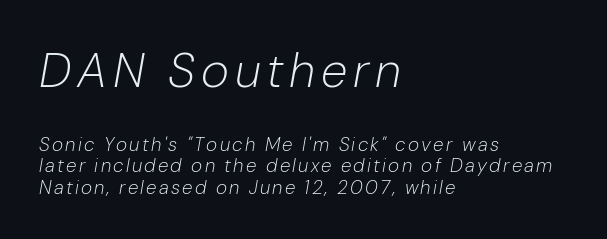
Q: Is the text bold? A: No.
Q: Is the text italic (slanted)? A: Yes, it leans right by about 10 degrees.
Q: Is the text underlined? A: No.
Q: How is the paragraph aligned? A: Left-aligned.
Q: Is the spacing between lines tight, normal or loose? A: Tight.
Q: Which block of text is set in a larger size, the first (top) or the second (bottom)? A: The first (top) one.
Q: Width (condensed, normal, or wide)? A: Normal.
Q: Stroke contrast? A: Low.
Q: x-height? A: Medium.
Q: Monospaced? A: No.
